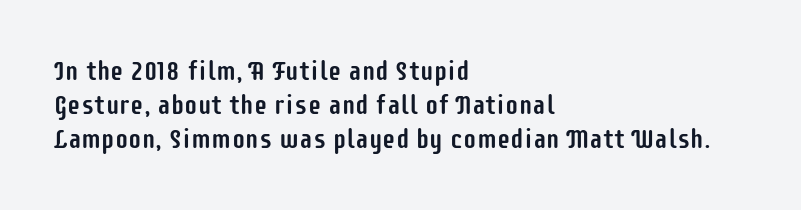
{"italic": "no", "underline": "no", "align": "left", "line_spacing": "normal", "line_spacing_ratio": 1.26, "letter_spacing": "normal", "letter_spacing_em": 0.0, "glyph_px": 27}
